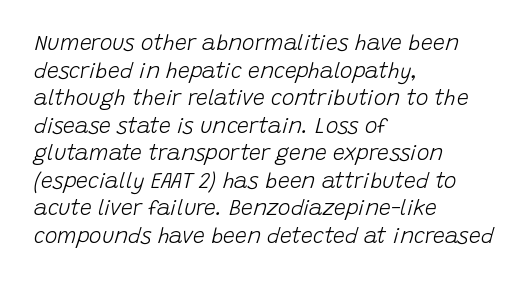
The image shows 21 px text type, italic (leaning right); set left-aligned, normal line spacing (1.31x), normal letter spacing, not underlined.
